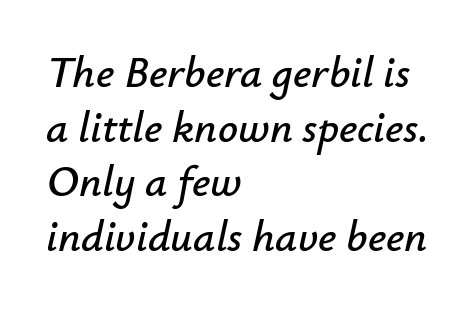
The image shows 44 px text type, italic (leaning right); set left-aligned, line spacing 1.24x, normal letter spacing, not underlined; low stroke contrast and a small x-height.
